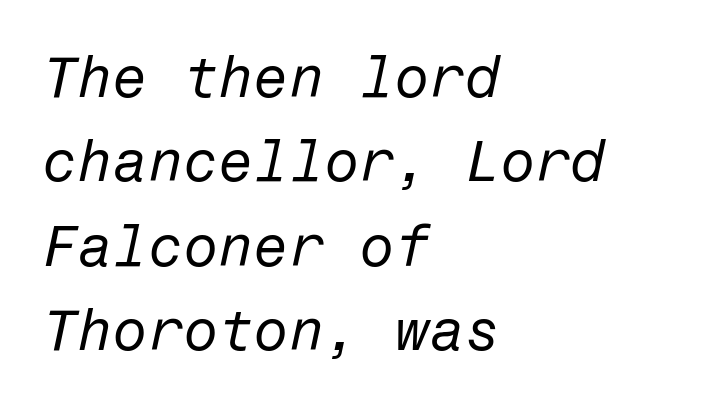
The image shows 57 px regular-weight type, italic (leaning right); set left-aligned, normal line spacing (1.48x), normal letter spacing, not underlined; low stroke contrast and a medium x-height.
